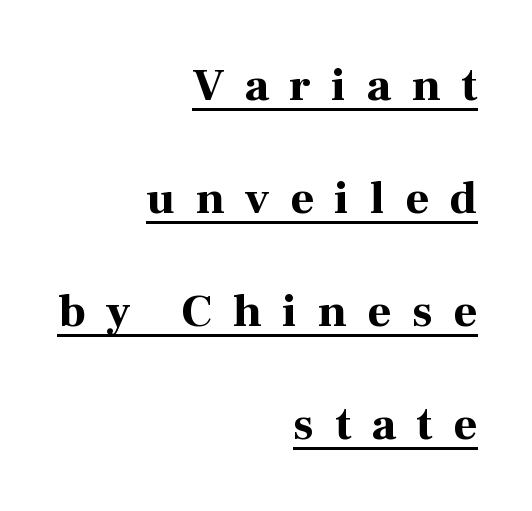
The image shows 46 px bold serif type, upright; set right-aligned, loose line spacing (2.46x), unusually wide letter spacing (+0.45 em), underlined; high stroke contrast and a medium x-height.
